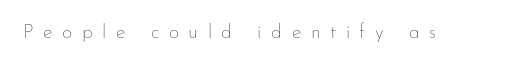
{"italic": "no", "bold": "no", "underline": "no", "letter_spacing": "wide", "letter_spacing_em": 0.48, "glyph_px": 20}
